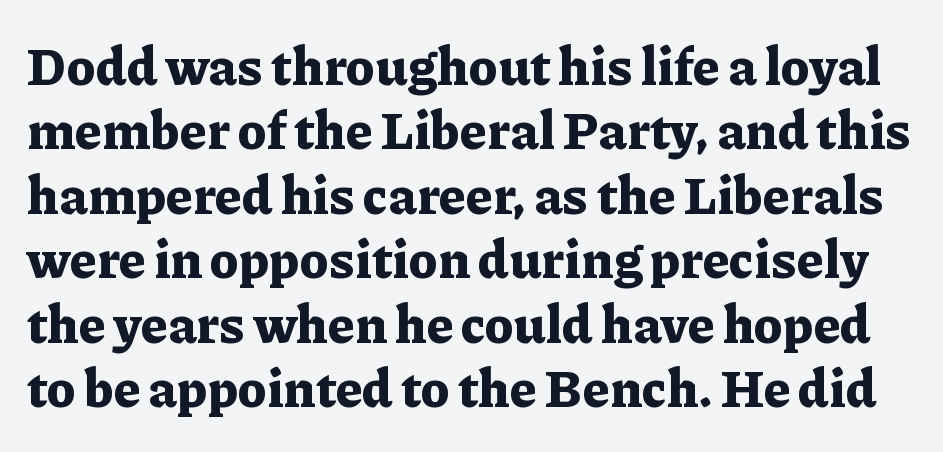
Q: Is the text bold? A: Yes.
Q: Is the text italic (slanted)? A: No, it is upright.
Q: Is the typeface a serif or a sans-serif typeface? A: Serif.
Q: Is the text underlined? A: No.
Q: Is the spacing between letters normal or unusually wide? A: Normal.
Q: Width (condensed, normal, or wide)? A: Normal.
Q: Stroke contrast? A: Low.
Q: x-height? A: Medium.
Q: Monospaced? A: No.
